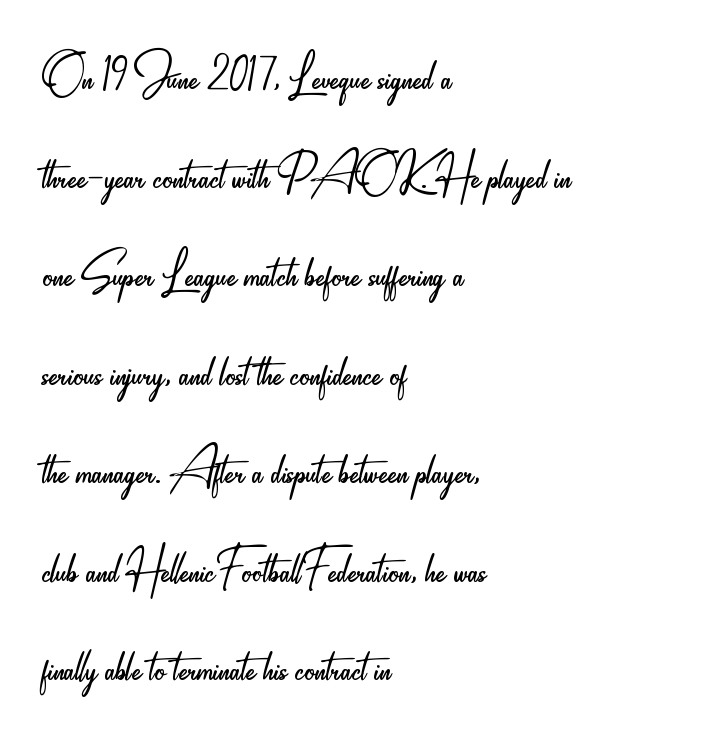
{"serif": "no", "bold": "no", "weight": "light", "width": "condensed", "stroke_contrast": "low", "x_height": "small", "monospaced": "no", "underline": "no", "align": "left", "line_spacing": "normal", "line_spacing_ratio": 1.54, "letter_spacing": "normal", "letter_spacing_em": 0.0, "glyph_px": 64}
